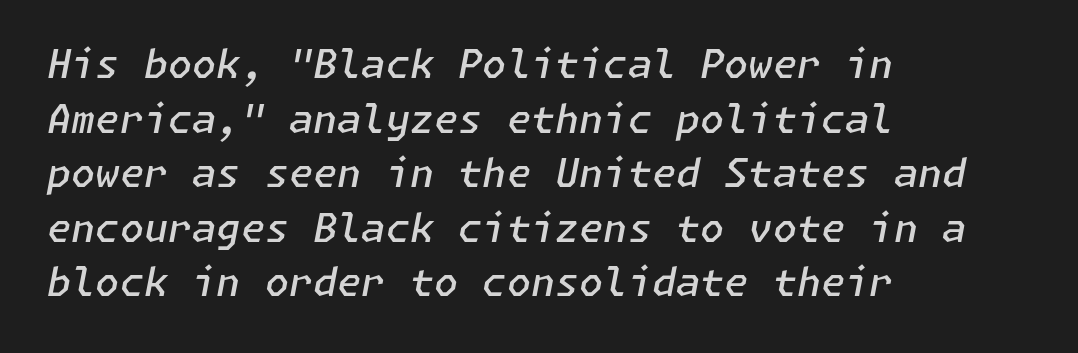
Q: Is the text bold? A: Semi-bold.
Q: Is the text italic (slanted)? A: Yes, it leans right by about 11 degrees.
Q: Is the text underlined? A: No.
Q: How is the paragraph aligned? A: Left-aligned.
Q: Is the spacing between letters normal or unusually wide? A: Normal.
Q: Is the spacing between lines tight, normal or loose? A: Normal.
Q: Width (condensed, normal, or wide)? A: Normal.
Q: Stroke contrast? A: Low.
Q: x-height? A: Medium.
